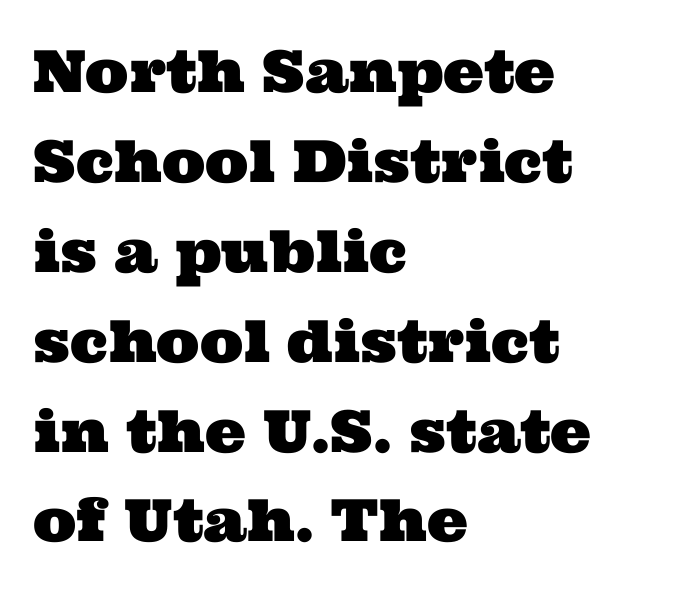
Q: Is the typeface a serif or a sans-serif typeface? A: Serif.
Q: Is the text underlined? A: No.
Q: How is the paragraph aligned? A: Left-aligned.
Q: Is the spacing between letters normal or unusually wide? A: Normal.
Q: Is the spacing between lines tight, normal or loose? A: Normal.
Q: Width (condensed, normal, or wide)? A: Wide.
Q: Stroke contrast? A: Medium.
Q: x-height? A: Medium.
Q: Monospaced? A: No.
